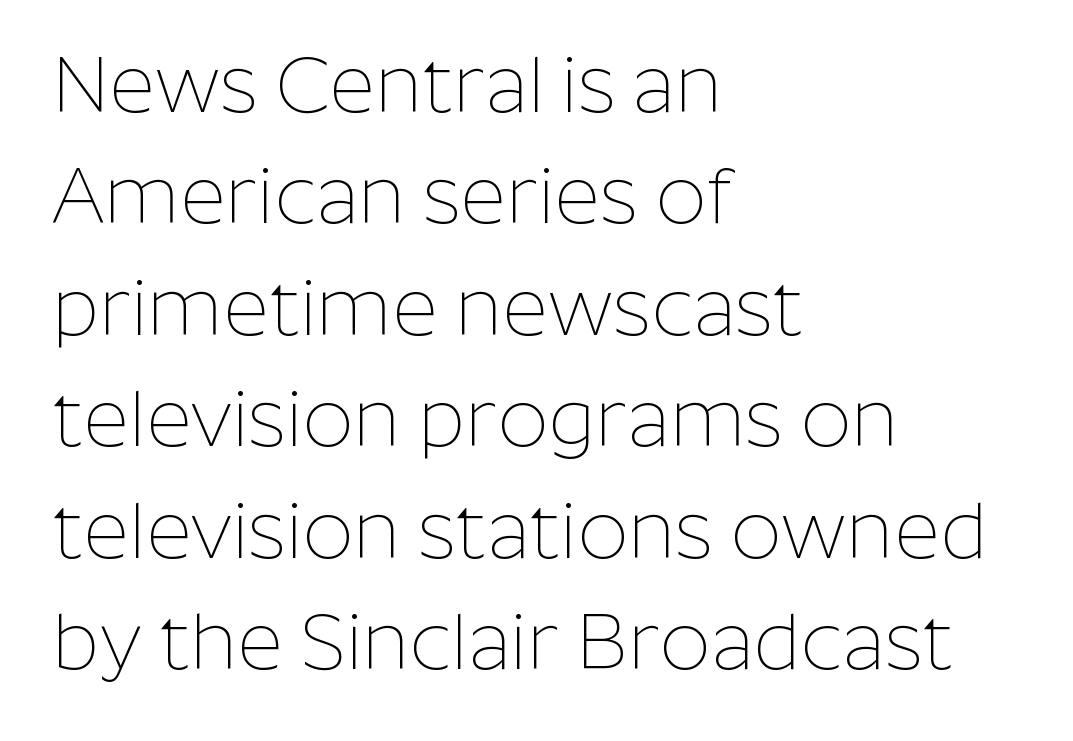
{"serif": "no", "italic": "no", "bold": "no", "weight": "thin", "width": "normal", "stroke_contrast": "low", "x_height": "medium", "monospaced": "no", "underline": "no", "align": "left", "line_spacing": "normal", "line_spacing_ratio": 1.41, "letter_spacing": "normal", "letter_spacing_em": 0.0, "glyph_px": 79}
